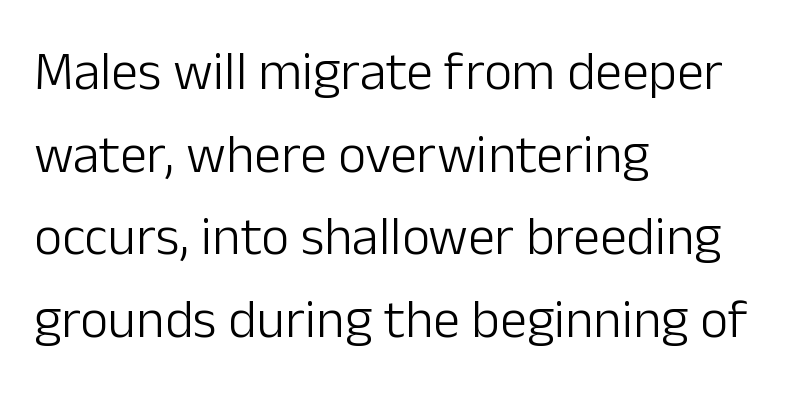
{"serif": "no", "italic": "no", "bold": "no", "weight": "light", "width": "normal", "stroke_contrast": "low", "x_height": "medium", "monospaced": "no", "underline": "no", "align": "left", "line_spacing": "normal", "line_spacing_ratio": 1.53, "letter_spacing": "normal", "letter_spacing_em": 0.0, "glyph_px": 54}
